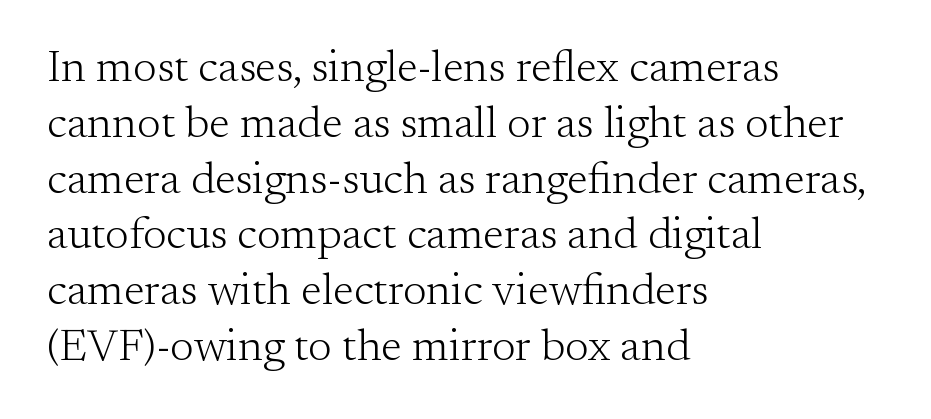
No heavy texture on the line: the type isn't bold. This sample uses an upright cut, with every glyph sitting square on the baseline. Think of a printed novel: that variable character pitch is what you see here. You can tell from the footed stems that serif type was used.
